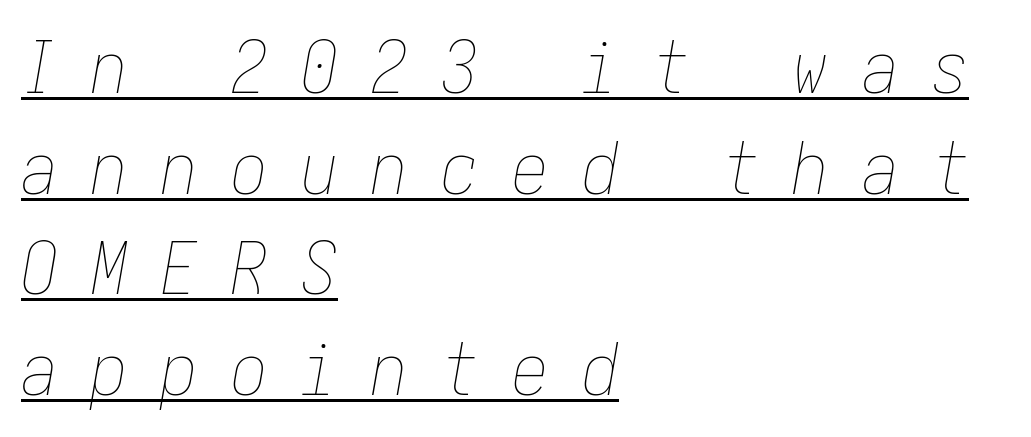
The block of text has a typical density, with ordinary space between rows. The passage shown has open, widely tracked lettering throughout. Heft: none added — not bold. Layout note: lines flush left. Does the lettering tilt? It does — this is italic.
